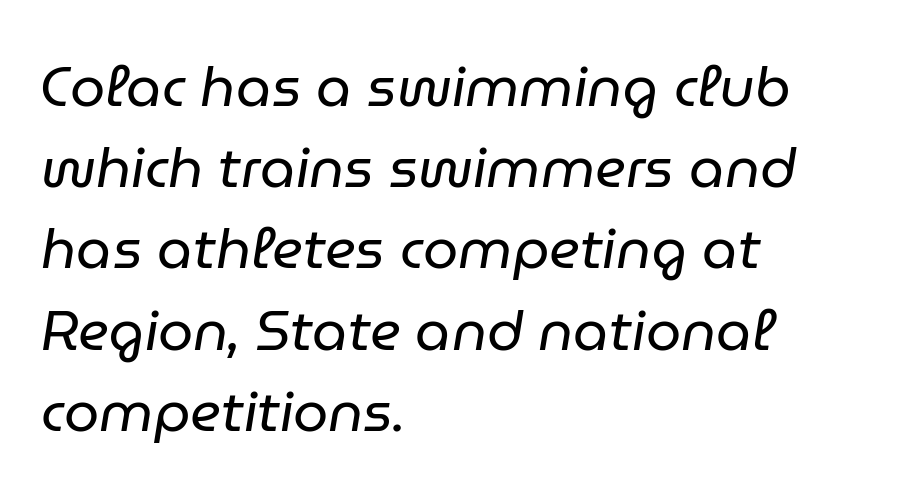
{"italic": "yes", "lean": "right", "slant_degrees": 9, "bold": "no", "weight": "regular", "width": "normal", "stroke_contrast": "low", "x_height": "medium", "monospaced": "no", "underline": "no", "align": "left", "line_spacing": "normal", "line_spacing_ratio": 1.45, "letter_spacing": "normal", "letter_spacing_em": 0.0, "glyph_px": 56}
